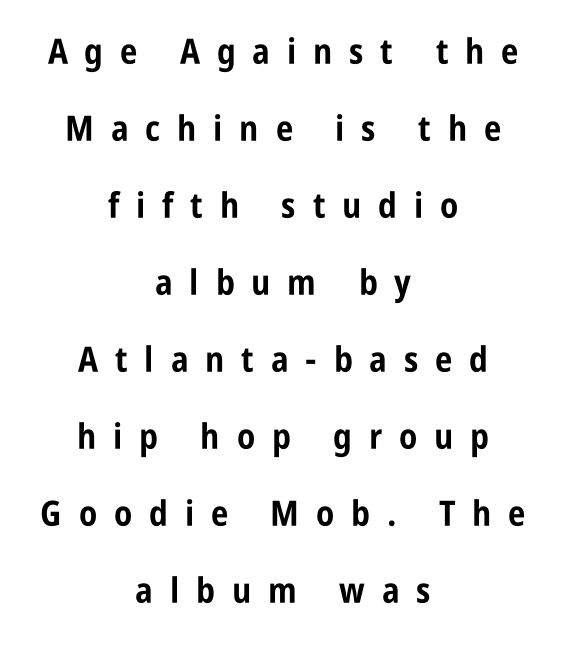
The image shows 35 px bold, condensed sans-serif type, upright; set centered, loose line spacing (2.2x), unusually wide letter spacing (+0.48 em), not underlined; low stroke contrast and a large x-height.
